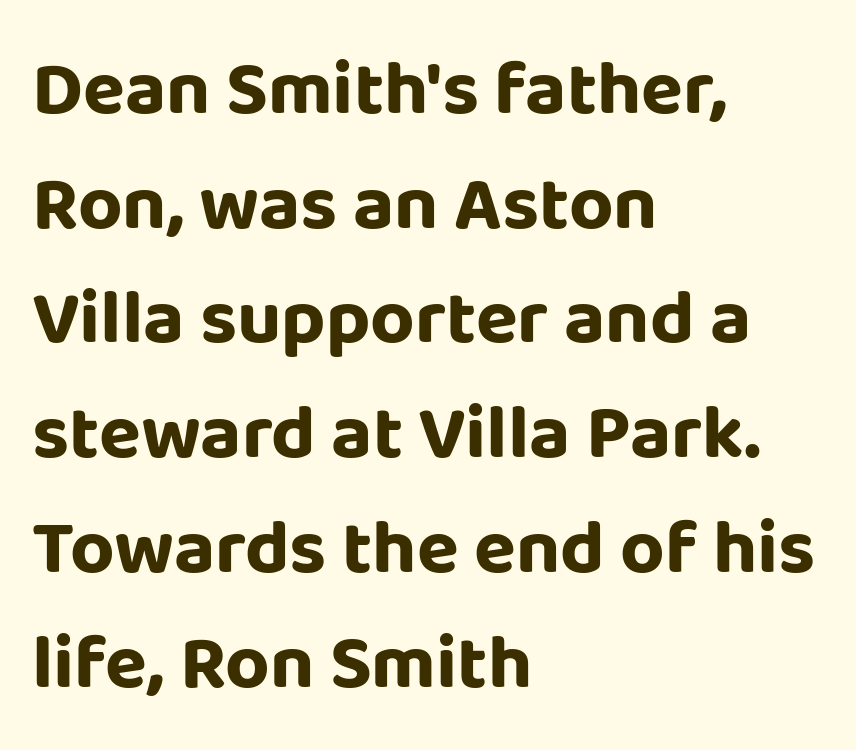
Q: Is the text bold? A: Yes.
Q: Is the text italic (slanted)? A: No, it is upright.
Q: Is the typeface a serif or a sans-serif typeface? A: Sans-serif.
Q: Is the text underlined? A: No.
Q: How is the paragraph aligned? A: Left-aligned.
Q: Is the spacing between letters normal or unusually wide? A: Normal.
Q: Is the spacing between lines tight, normal or loose? A: Normal.
Q: Width (condensed, normal, or wide)? A: Normal.
Q: Stroke contrast? A: Low.
Q: x-height? A: Large.
Q: Monospaced? A: No.
